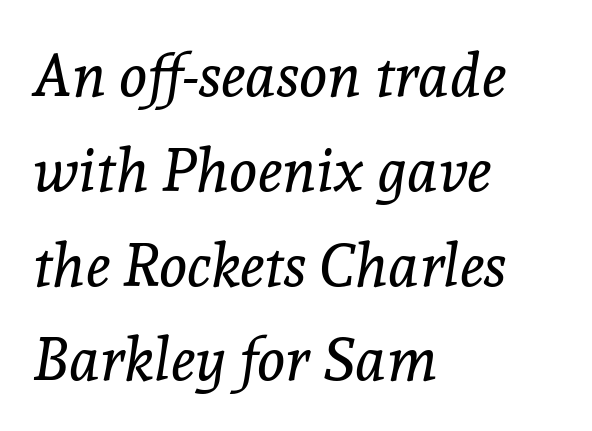
The image shows 60 px regular-weight serif type, italic (leaning right); set left-aligned, normal line spacing (1.58x), normal letter spacing, not underlined; a medium x-height.
